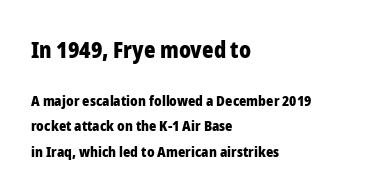
Q: Is the text bold? A: Yes.
Q: Is the text italic (slanted)? A: No, it is upright.
Q: Is the text underlined? A: No.
Q: How is the paragraph aligned? A: Left-aligned.
Q: Is the spacing between letters normal or unusually wide? A: Normal.
Q: Which block of text is set in a larger size, the first (top) or the second (bottom)? A: The first (top) one.
